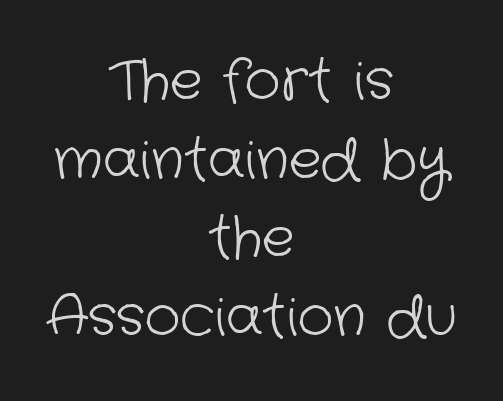
Q: Is the text bold? A: No.
Q: Is the typeface a serif or a sans-serif typeface? A: Sans-serif.
Q: Is the text underlined? A: No.
Q: How is the paragraph aligned? A: Centered.
Q: Is the spacing between letters normal or unusually wide? A: Normal.
Q: Is the spacing between lines tight, normal or loose? A: Normal.
Q: Width (condensed, normal, or wide)? A: Normal.
Q: Stroke contrast? A: Low.
Q: x-height? A: Medium.
Q: Monospaced? A: No.
